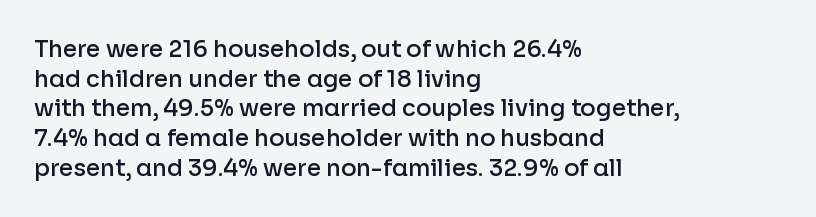
Q: Is the text bold? A: Semi-bold.
Q: Is the text italic (slanted)? A: No, it is upright.
Q: Is the text underlined? A: No.
Q: How is the paragraph aligned? A: Left-aligned.
Q: Is the spacing between letters normal or unusually wide? A: Normal.
Q: Is the spacing between lines tight, normal or loose? A: Normal.
